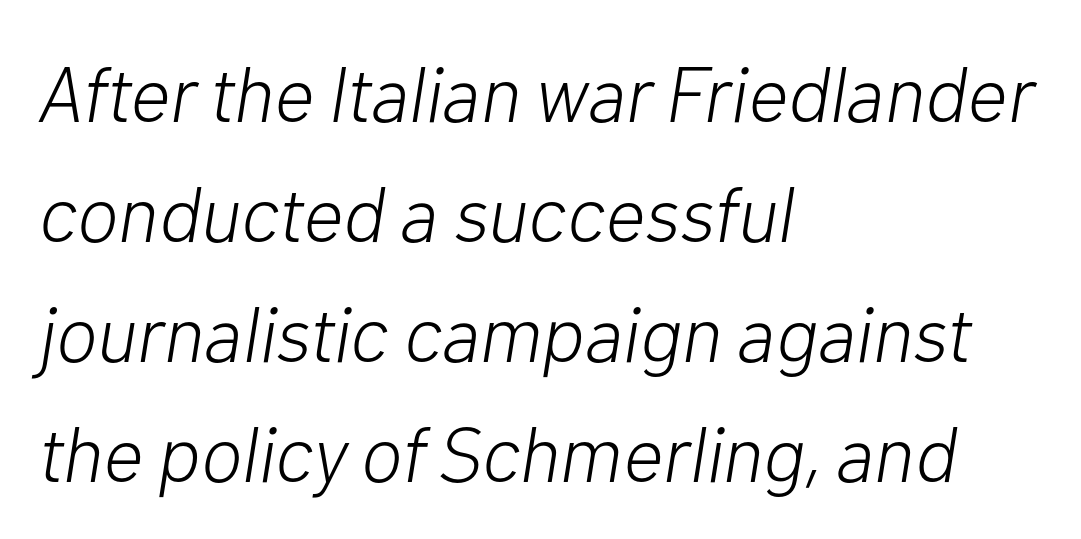
{"italic": "yes", "lean": "right", "slant_degrees": 10, "bold": "no", "weight": "light", "width": "normal", "stroke_contrast": "low", "x_height": "medium", "monospaced": "no", "underline": "no", "align": "left", "line_spacing": "normal", "line_spacing_ratio": 1.54, "letter_spacing": "normal", "letter_spacing_em": 0.0, "glyph_px": 78}
